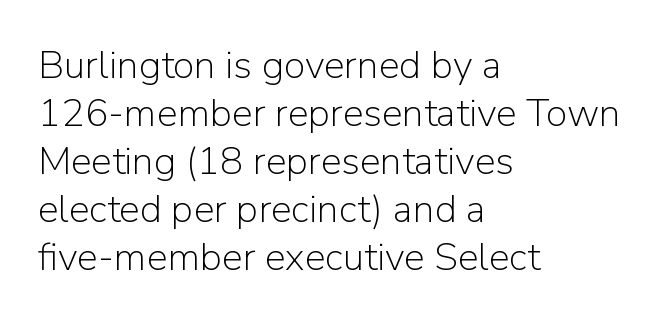
{"serif": "no", "italic": "no", "bold": "no", "weight": "light", "width": "normal", "stroke_contrast": "low", "x_height": "medium", "monospaced": "no", "underline": "no", "align": "left", "line_spacing_ratio": 1.23, "letter_spacing": "normal", "letter_spacing_em": 0.0, "glyph_px": 39}
